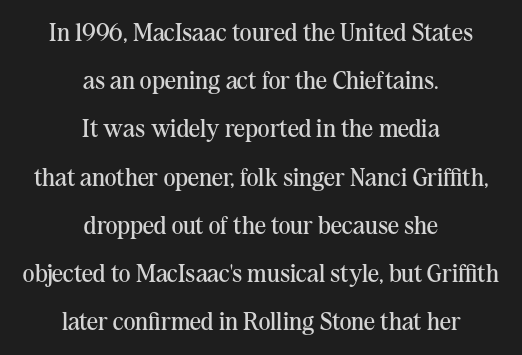
Q: Is the text bold? A: No.
Q: Is the text italic (slanted)? A: No, it is upright.
Q: Is the text underlined? A: No.
Q: How is the paragraph aligned? A: Centered.
Q: Is the spacing between letters normal or unusually wide? A: Normal.
Q: Is the spacing between lines tight, normal or loose? A: Loose.
